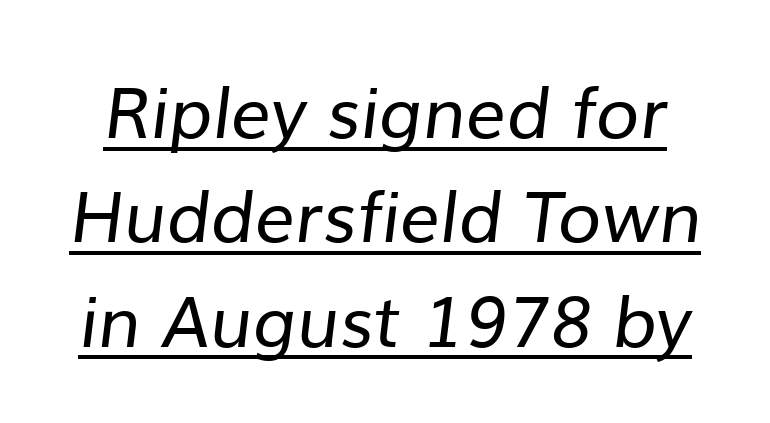
{"serif": "no", "bold": "no", "weight": "regular", "width": "normal", "stroke_contrast": "low", "x_height": "medium", "monospaced": "no", "underline": "yes", "line_spacing": "normal", "line_spacing_ratio": 1.47, "letter_spacing": "normal", "letter_spacing_em": 0.0, "glyph_px": 71}
